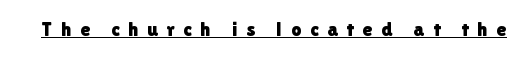
Posture: straight, roman, zero tilt. Students, note that the glyphs here are deliberately spaced far apart. The rendering uses the underline text-decoration.
